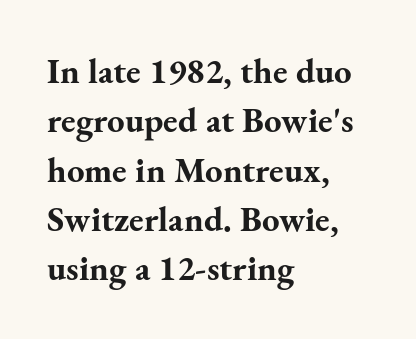
{"serif": "yes", "italic": "no", "bold": "yes", "weight": "bold", "width": "normal", "stroke_contrast": "medium", "x_height": "small", "monospaced": "no", "underline": "no", "align": "left", "line_spacing": "normal", "line_spacing_ratio": 1.41, "letter_spacing": "normal", "letter_spacing_em": 0.0, "glyph_px": 35}
